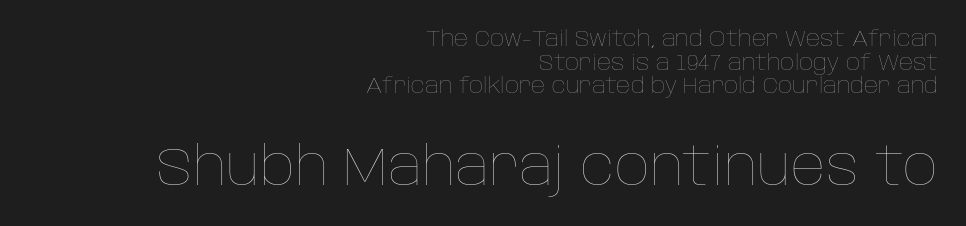
The image shows 54 px thin type, upright; set right-aligned, tight line spacing (1.07x), normal letter spacing, not underlined; the second (bottom) block is 2.45x larger; low stroke contrast and a large x-height.
